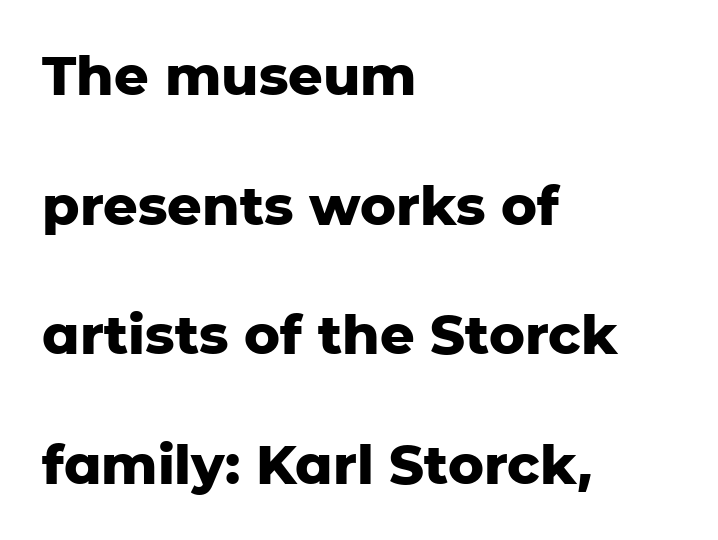
Q: Is the text bold? A: Yes.
Q: Is the text italic (slanted)? A: No, it is upright.
Q: Is the typeface a serif or a sans-serif typeface? A: Sans-serif.
Q: Is the text underlined? A: No.
Q: How is the paragraph aligned? A: Left-aligned.
Q: Is the spacing between letters normal or unusually wide? A: Normal.
Q: Is the spacing between lines tight, normal or loose? A: Loose.
Q: Width (condensed, normal, or wide)? A: Normal.
Q: Stroke contrast? A: Low.
Q: x-height? A: Medium.
Q: Monospaced? A: No.
